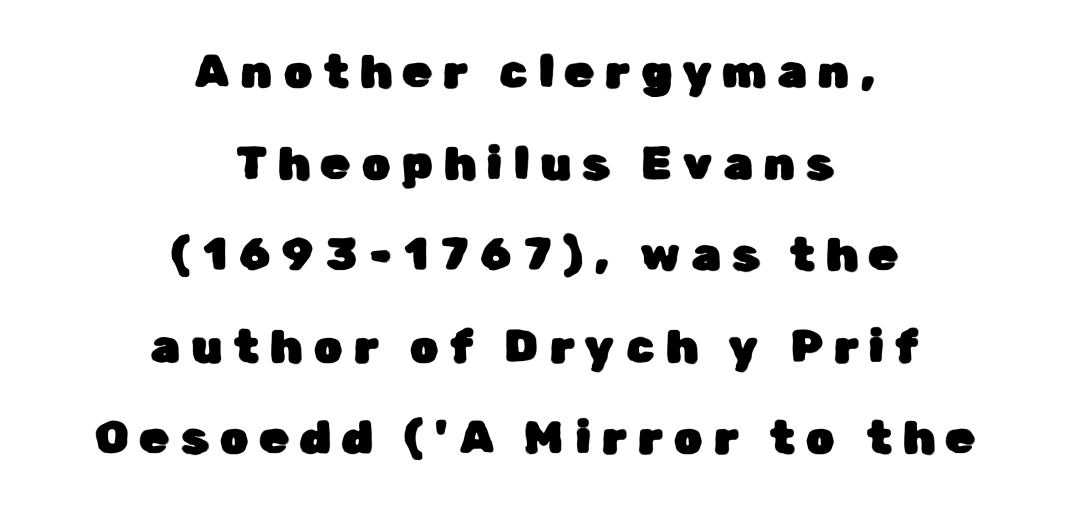
Q: Is the text italic (slanted)? A: No, it is upright.
Q: Is the typeface a serif or a sans-serif typeface? A: Sans-serif.
Q: Is the text underlined? A: No.
Q: How is the paragraph aligned? A: Centered.
Q: Is the spacing between letters normal or unusually wide? A: Unusually wide.
Q: Is the spacing between lines tight, normal or loose? A: Loose.
Q: Width (condensed, normal, or wide)? A: Normal.
Q: Stroke contrast? A: Low.
Q: x-height? A: Medium.
Q: Monospaced? A: No.
